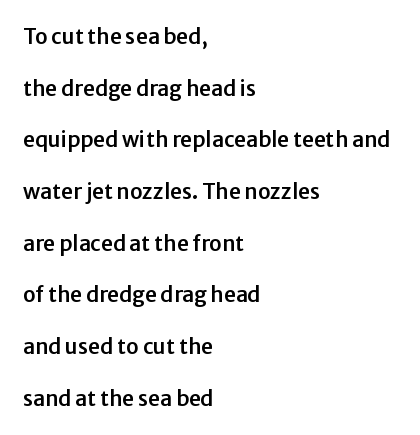
The passage is arranged the way most books set body copy — flush left. Underlining? Definitely not there. Is the letter spacing exaggerated? No — it looks like the ordinary default. Baseline-to-baseline distance is far greater than the letter height. These lines were composed using upright roman letters.
